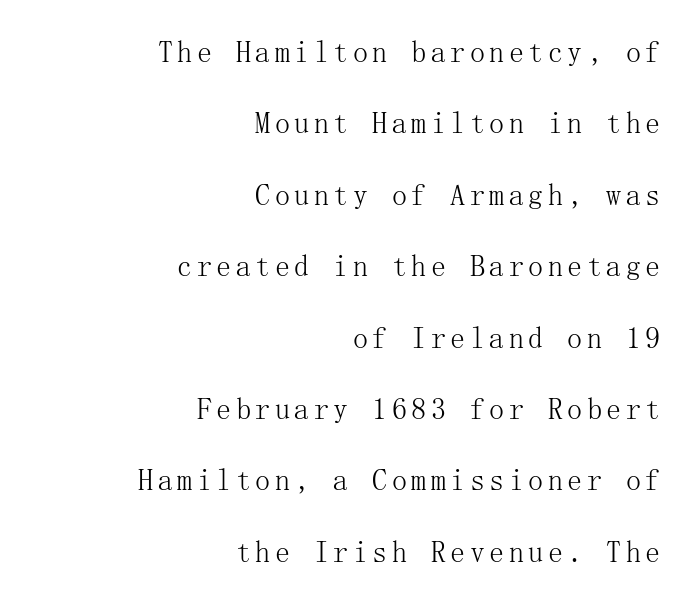
The image shows 30 px light serif type, upright; set right-aligned, loose line spacing (2.38x), not underlined; medium stroke contrast and a medium x-height.
